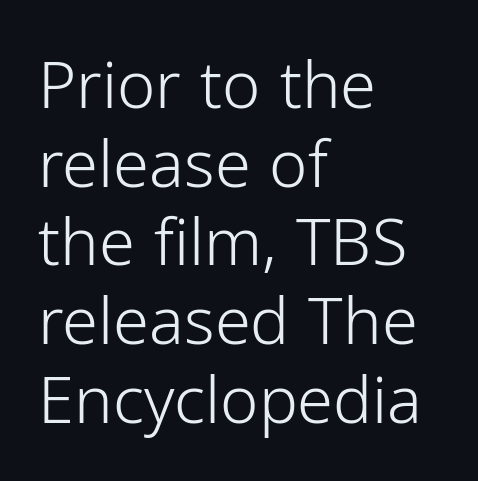
{"serif": "no", "italic": "no", "bold": "no", "weight": "light", "width": "normal", "stroke_contrast": "low", "x_height": "medium", "monospaced": "no", "underline": "no", "align": "left", "line_spacing_ratio": 1.21, "letter_spacing": "normal", "letter_spacing_em": 0.0, "glyph_px": 65}
